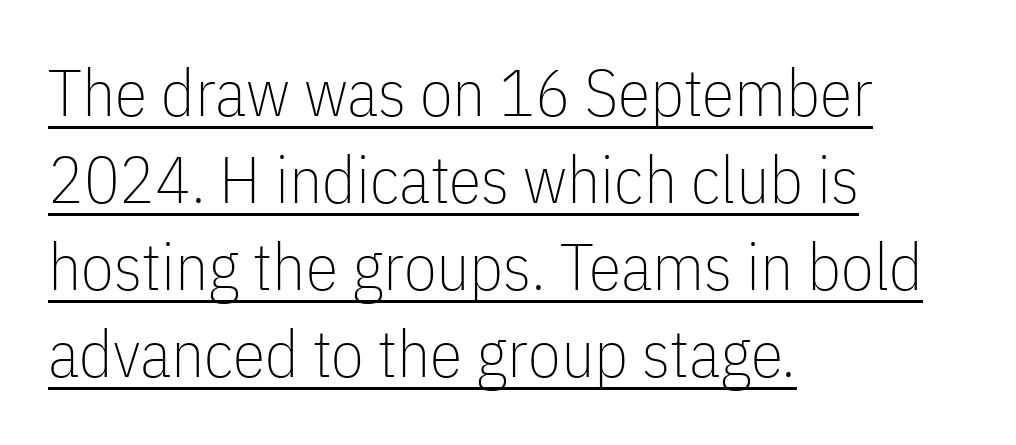
The image shows 66 px thin, condensed sans-serif type, upright; set left-aligned, normal line spacing (1.32x), normal letter spacing, underlined; low stroke contrast and a medium x-height.
